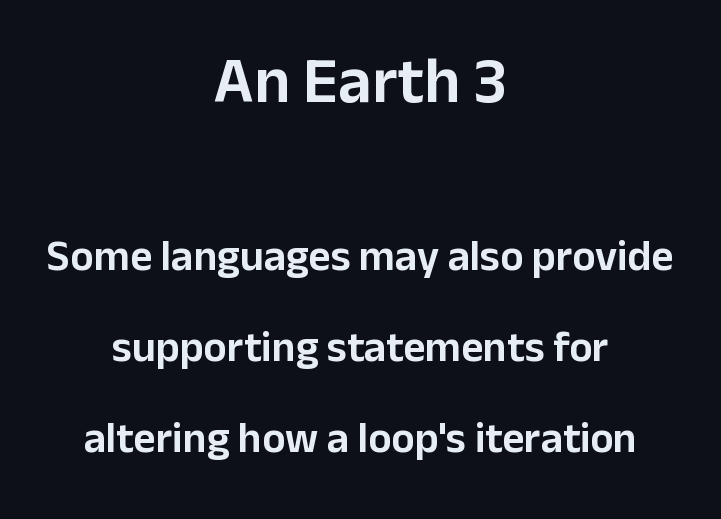
Q: Is the text italic (slanted)? A: No, it is upright.
Q: Is the typeface a serif or a sans-serif typeface? A: Sans-serif.
Q: Is the text underlined? A: No.
Q: How is the paragraph aligned? A: Centered.
Q: Is the spacing between letters normal or unusually wide? A: Normal.
Q: Is the spacing between lines tight, normal or loose? A: Loose.
Q: Which block of text is set in a larger size, the first (top) or the second (bottom)? A: The first (top) one.
Q: Width (condensed, normal, or wide)? A: Normal.
Q: Stroke contrast? A: Low.
Q: x-height? A: Medium.
Q: Monospaced? A: No.
